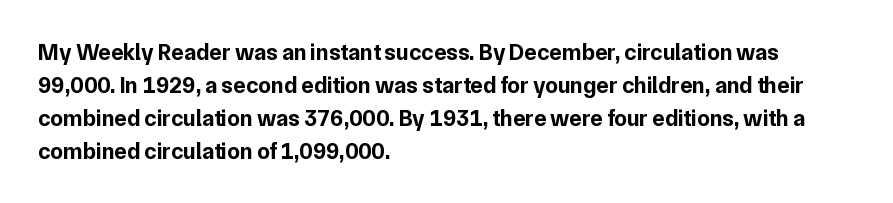
The image shows 23 px bold type, upright; set left-aligned, normal line spacing (1.43x), normal letter spacing, not underlined.
